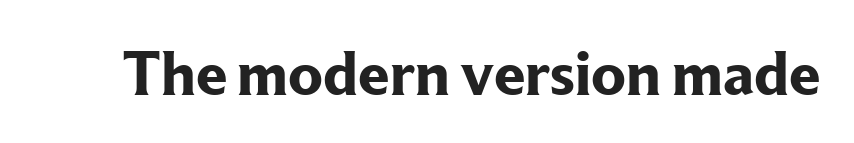
A clean baseline with only descenders dipping below it. Here the glyphs are tracked normally, forming tight word shapes. The face used here is proportionally spaced, like ordinary book or web type. On the weight axis this lands at bold, roughly 700. Italic: no, the glyphs are upright roman. To sum up the face: it has serifs.
